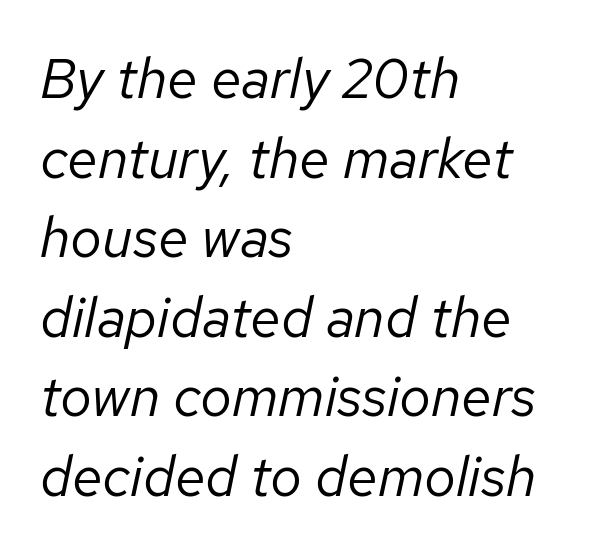
Q: Is the text bold? A: No.
Q: Is the text italic (slanted)? A: Yes, it leans right by about 12 degrees.
Q: Is the text underlined? A: No.
Q: How is the paragraph aligned? A: Left-aligned.
Q: Is the spacing between letters normal or unusually wide? A: Normal.
Q: Is the spacing between lines tight, normal or loose? A: Normal.
Q: Width (condensed, normal, or wide)? A: Normal.
Q: Stroke contrast? A: Low.
Q: x-height? A: Medium.
Q: Monospaced? A: No.
